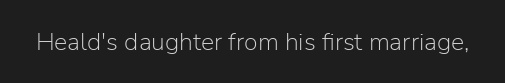
The rendering keeps characters at their native spacing. The font sits on the lighter half of the weight spectrum, regular included. Quick note: underline off. Is there any slant? The stems are plumb.
